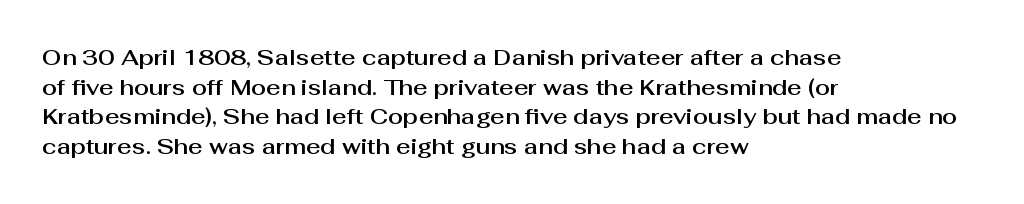
{"italic": "no", "underline": "no", "align": "left", "line_spacing": "normal", "line_spacing_ratio": 1.35, "letter_spacing": "normal", "letter_spacing_em": 0.0, "glyph_px": 22}
